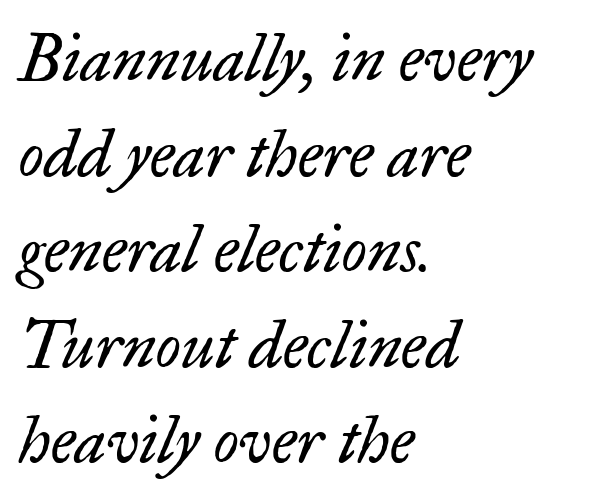
Which margin do the lines hug? The left one — the right edge is uneven. Check where the strokes stop: tiny serifs finish them off. Observe the ordinary spacing: letters are neighbours, not strangers. The foot of each line stays bare and open.
